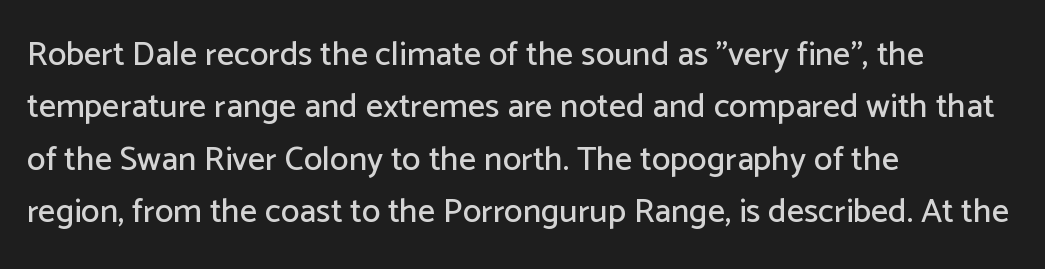
Q: Is the text italic (slanted)? A: No, it is upright.
Q: Is the typeface a serif or a sans-serif typeface? A: Sans-serif.
Q: Is the text underlined? A: No.
Q: How is the paragraph aligned? A: Left-aligned.
Q: Is the spacing between letters normal or unusually wide? A: Normal.
Q: Is the spacing between lines tight, normal or loose? A: Normal.
Q: Width (condensed, normal, or wide)? A: Normal.
Q: Stroke contrast? A: Low.
Q: x-height? A: Medium.
Q: Monospaced? A: No.
